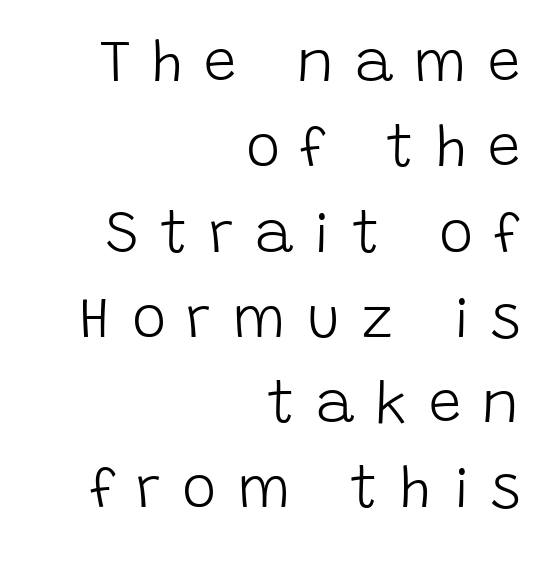
The image shows 58 px light sans-serif type, upright; set right-aligned, normal line spacing (1.47x), unusually wide letter spacing (+0.36 em), not underlined; low stroke contrast and a large x-height.
